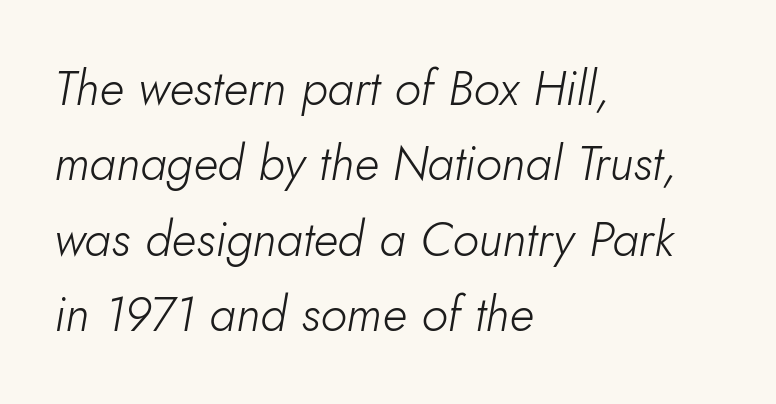
{"italic": "yes", "lean": "right", "slant_degrees": 10, "bold": "no", "weight": "light", "width": "normal", "stroke_contrast": "low", "x_height": "small", "monospaced": "no", "underline": "no", "align": "left", "line_spacing": "normal", "line_spacing_ratio": 1.54, "letter_spacing": "normal", "letter_spacing_em": 0.0, "glyph_px": 49}
